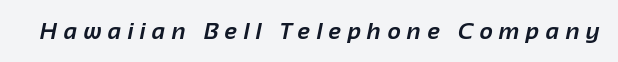
The image shows 23 px bold type; set unusually wide letter spacing (+0.28 em), not underlined.
